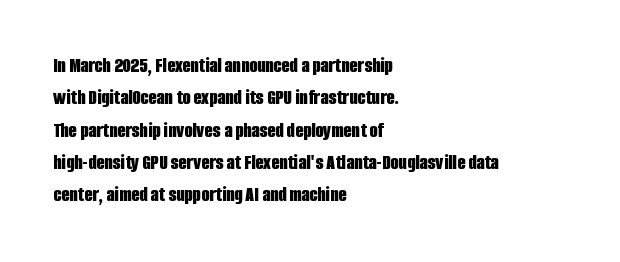
{"italic": "no", "bold": "yes", "underline": "no", "align": "left", "line_spacing": "normal", "line_spacing_ratio": 1.54, "letter_spacing": "normal", "letter_spacing_em": 0.0, "glyph_px": 21}
